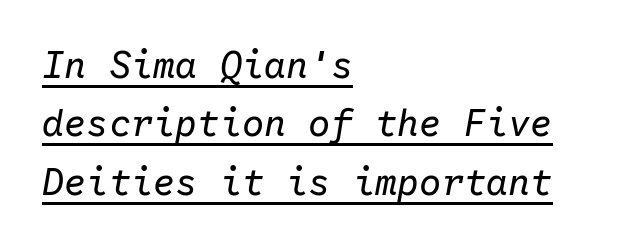
{"italic": "yes", "lean": "right", "slant_degrees": 10, "bold": "no", "weight": "regular", "width": "normal", "stroke_contrast": "low", "x_height": "medium", "monospaced": "yes", "underline": "yes", "align": "left", "line_spacing": "normal", "line_spacing_ratio": 1.58, "letter_spacing": "normal", "letter_spacing_em": 0.0, "glyph_px": 37}
